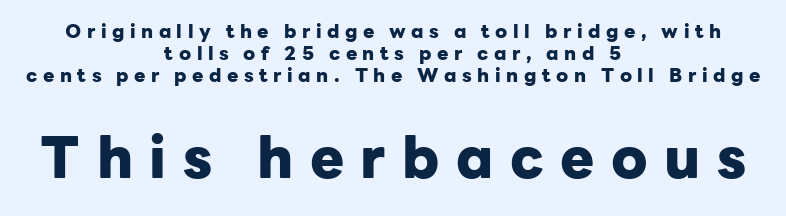
These two chunks differ in scale, with the bottom chunk taking the larger measure. Reading down the block, each line starts at a different indent, mirrored at its end. Plain, unruled lines of type. The face used here is proportionally spaced, like ordinary book or web type. Type style note: lacks serifs.
